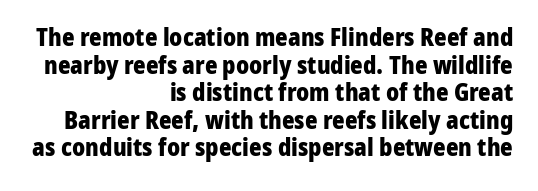
A typesetter would call this leading minimal, almost set solid. Heavy-handed strokes throughout: this text is bold. Reading down the block, your eye finds every line finishing at a fixed right position. Descender tails drop into unmarked territory. Every stem runs plumb, perpendicular to the baseline.
